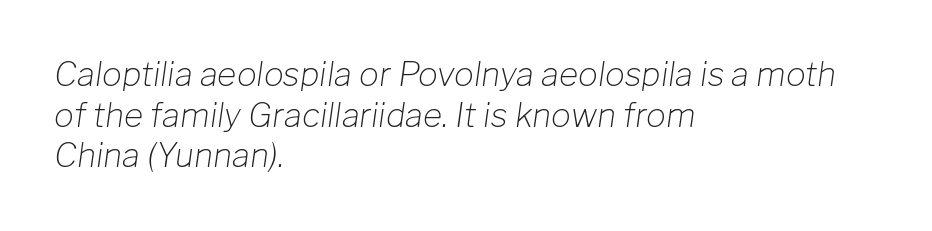
The image shows 33 px light type, italic (leaning right); set left-aligned, line spacing 1.23x, normal letter spacing, not underlined; low stroke contrast and a medium x-height.
